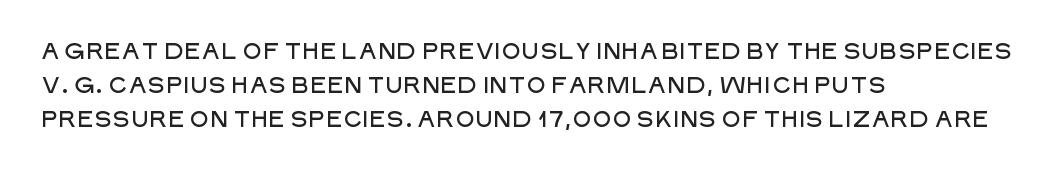
{"italic": "no", "underline": "no", "align": "left", "line_spacing": "normal", "line_spacing_ratio": 1.54, "letter_spacing": "normal", "letter_spacing_em": 0.0, "glyph_px": 22}
